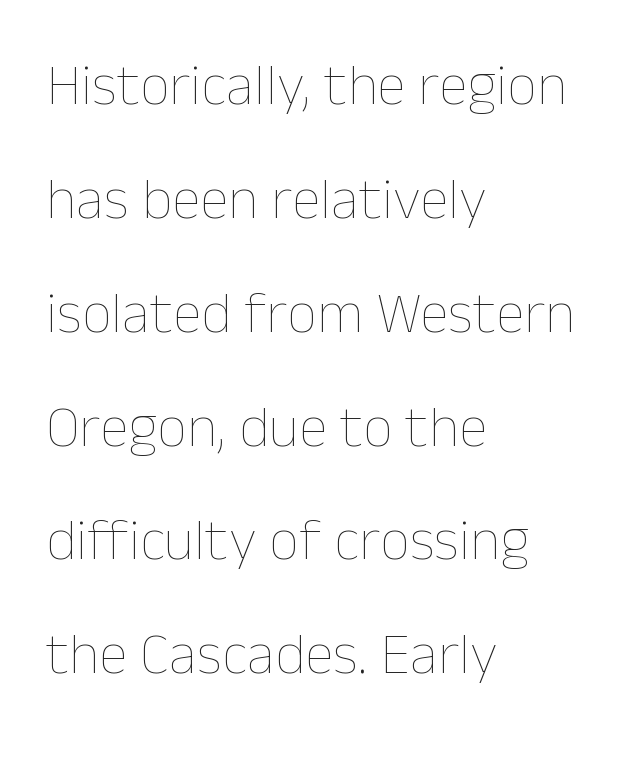
The string is rendered with underlining switched off. Layout note: lines flush left. Characters follow at the spacing the type designer built in. Bold? No — there's no thickening of the strokes. A typesetter would mark this as roman, not italic. Each new line begins a long way beneath the previous one.
